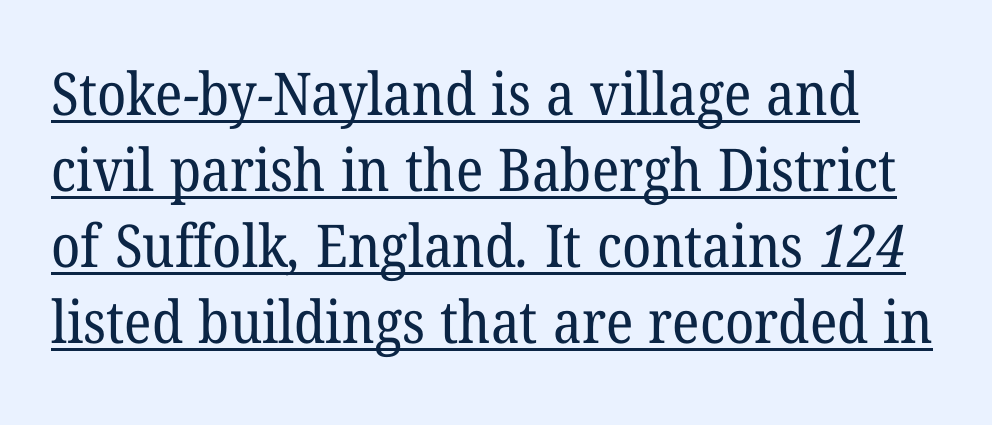
{"serif": "yes", "bold": "no", "weight": "regular", "width": "normal", "stroke_contrast": "low", "x_height": "medium", "monospaced": "no", "underline": "yes", "line_spacing": "normal", "line_spacing_ratio": 1.29, "letter_spacing": "normal", "letter_spacing_em": 0.0, "glyph_px": 59}
